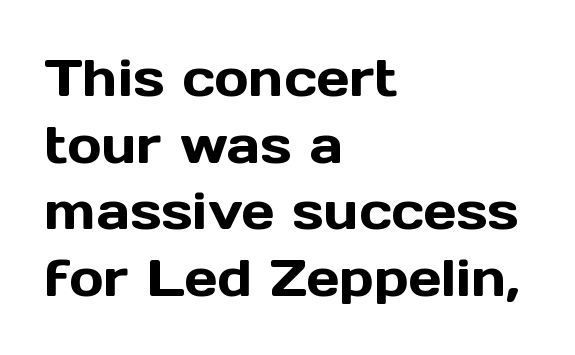
The image shows 52 px sans-serif type, upright; set left-aligned, normal line spacing (1.28x), normal letter spacing, not underlined; a medium x-height.
